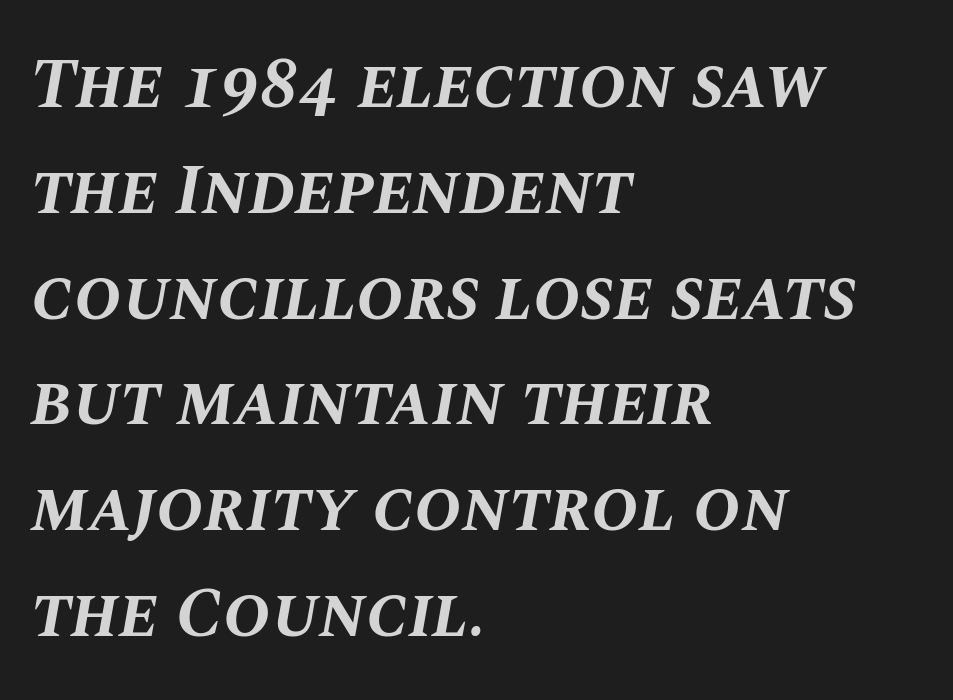
{"italic": "yes", "lean": "right", "slant_degrees": 10, "bold": "yes", "weight": "bold", "width": "normal", "stroke_contrast": "medium", "x_height": "large", "monospaced": "no", "underline": "no", "align": "left", "line_spacing": "normal", "line_spacing_ratio": 1.49, "letter_spacing": "normal", "letter_spacing_em": 0.0, "glyph_px": 71}
